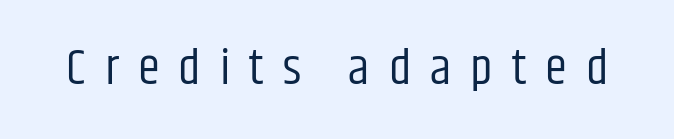
Q: Is the text bold? A: No.
Q: Is the text italic (slanted)? A: No, it is upright.
Q: Is the typeface a serif or a sans-serif typeface? A: Sans-serif.
Q: Is the text underlined? A: No.
Q: Is the spacing between letters normal or unusually wide? A: Unusually wide.
Q: Width (condensed, normal, or wide)? A: Condensed.
Q: Stroke contrast? A: Low.
Q: x-height? A: Large.
Q: Monospaced? A: No.
